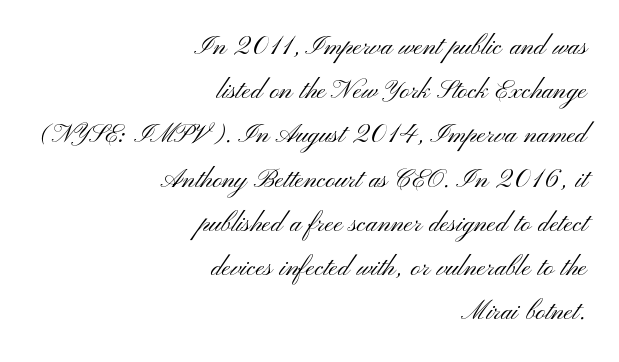
{"serif": "no", "bold": "no", "weight": "light", "width": "wide", "stroke_contrast": "medium", "x_height": "small", "monospaced": "no", "underline": "no", "align": "right", "line_spacing": "normal", "line_spacing_ratio": 1.34, "letter_spacing": "normal", "letter_spacing_em": 0.0, "glyph_px": 33}
